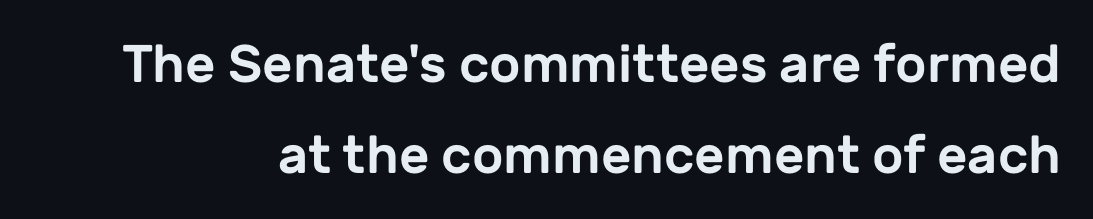
{"serif": "no", "italic": "no", "width": "normal", "stroke_contrast": "low", "x_height": "medium", "monospaced": "no", "underline": "no", "line_spacing_ratio": 1.71, "letter_spacing": "normal", "letter_spacing_em": 0.0, "glyph_px": 53}
